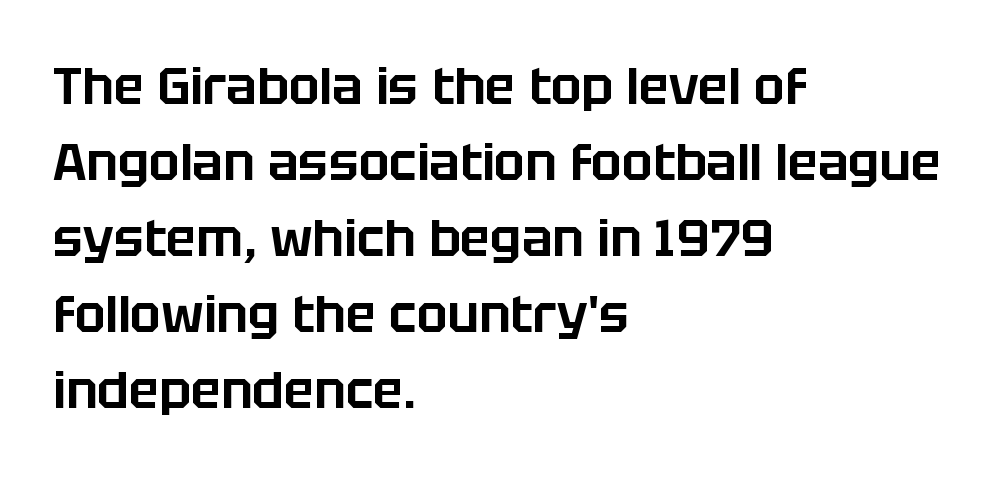
Tracking here is standard; glyphs follow each other at the usual distance. Descender tails drop into unmarked territory. Nope, no serifs anywhere on these letters. The lines are quadded left. The face used here is proportionally spaced, like ordinary book or web type.
